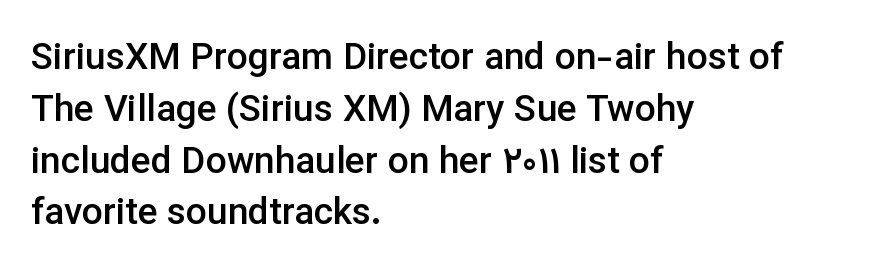
Q: Is the text bold? A: Semi-bold.
Q: Is the text italic (slanted)? A: No, it is upright.
Q: Is the typeface a serif or a sans-serif typeface? A: Sans-serif.
Q: Is the text underlined? A: No.
Q: How is the paragraph aligned? A: Left-aligned.
Q: Is the spacing between letters normal or unusually wide? A: Normal.
Q: Is the spacing between lines tight, normal or loose? A: Normal.
Q: Width (condensed, normal, or wide)? A: Normal.
Q: Stroke contrast? A: Low.
Q: x-height? A: Medium.
Q: Monospaced? A: No.
